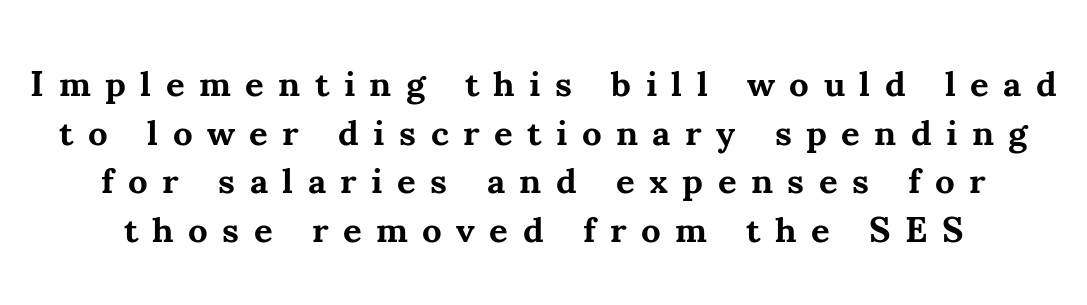
Q: Is the text bold? A: Yes.
Q: Is the text italic (slanted)? A: No, it is upright.
Q: Is the typeface a serif or a sans-serif typeface? A: Serif.
Q: Is the text underlined? A: No.
Q: Is the spacing between letters normal or unusually wide? A: Unusually wide.
Q: Is the spacing between lines tight, normal or loose? A: Normal.
Q: Width (condensed, normal, or wide)? A: Normal.
Q: Stroke contrast? A: Medium.
Q: x-height? A: Small.
Q: Monospaced? A: No.
